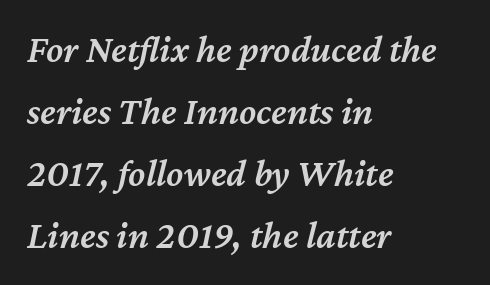
The image shows 39 px semibold type, italic (leaning right); set left-aligned, normal line spacing (1.59x), normal letter spacing, not underlined; medium stroke contrast and a medium x-height.
